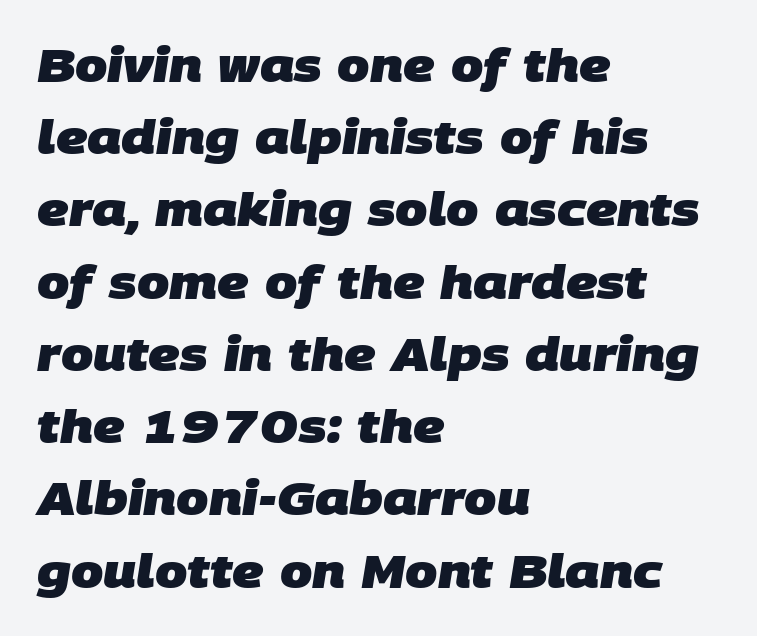
The rendering keeps characters at their native spacing. You can tell from the bare stems that sans-serif type was used. Descender tails drop into unmarked territory. Bold? Absolutely — the strokes are thick and heavy. A typesetter would call this proportional, since set widths differ per character. Successive baselines arrive at the customary interval.
